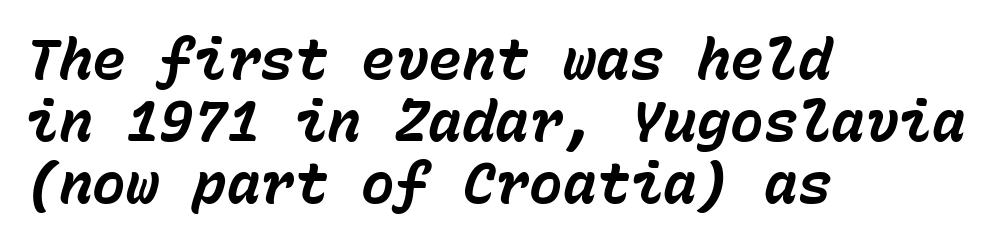
{"italic": "yes", "lean": "right", "slant_degrees": 15, "bold": "yes", "weight": "bold", "width": "normal", "stroke_contrast": "low", "x_height": "medium", "monospaced": "yes", "underline": "no", "align": "left", "line_spacing": "tight", "line_spacing_ratio": 1.11, "letter_spacing": "normal", "letter_spacing_em": 0.0, "glyph_px": 56}
